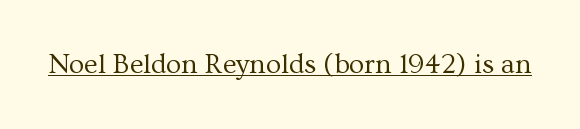
Q: Is the text bold? A: No.
Q: Is the text italic (slanted)? A: No, it is upright.
Q: Is the typeface a serif or a sans-serif typeface? A: Serif.
Q: Is the text underlined? A: Yes.
Q: Is the spacing between letters normal or unusually wide? A: Normal.
Q: Width (condensed, normal, or wide)? A: Normal.
Q: Stroke contrast? A: Medium.
Q: x-height? A: Medium.
Q: Monospaced? A: No.
